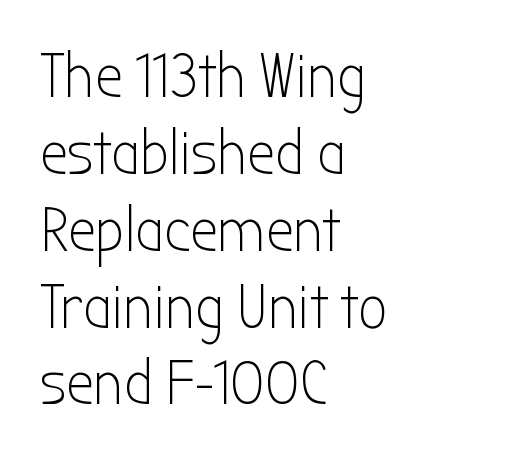
The image shows 63 px light, condensed sans-serif type, upright; set left-aligned, line spacing 1.22x, normal letter spacing, not underlined; low stroke contrast and a medium x-height.
